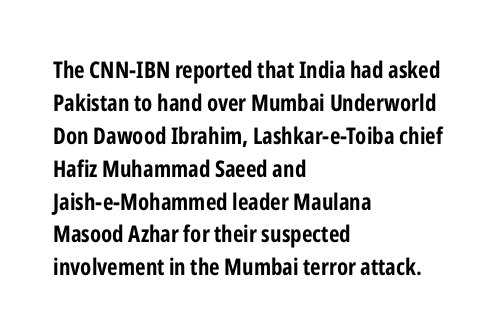
Q: Is the text bold? A: Yes.
Q: Is the text italic (slanted)? A: No, it is upright.
Q: Is the text underlined? A: No.
Q: How is the paragraph aligned? A: Left-aligned.
Q: Is the spacing between letters normal or unusually wide? A: Normal.
Q: Is the spacing between lines tight, normal or loose? A: Normal.
